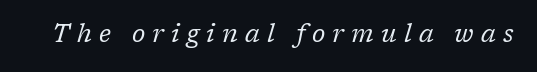
{"italic": "yes", "lean": "right", "slant_degrees": 17, "bold": "no", "underline": "no", "letter_spacing": "wide", "letter_spacing_em": 0.29, "glyph_px": 25}
